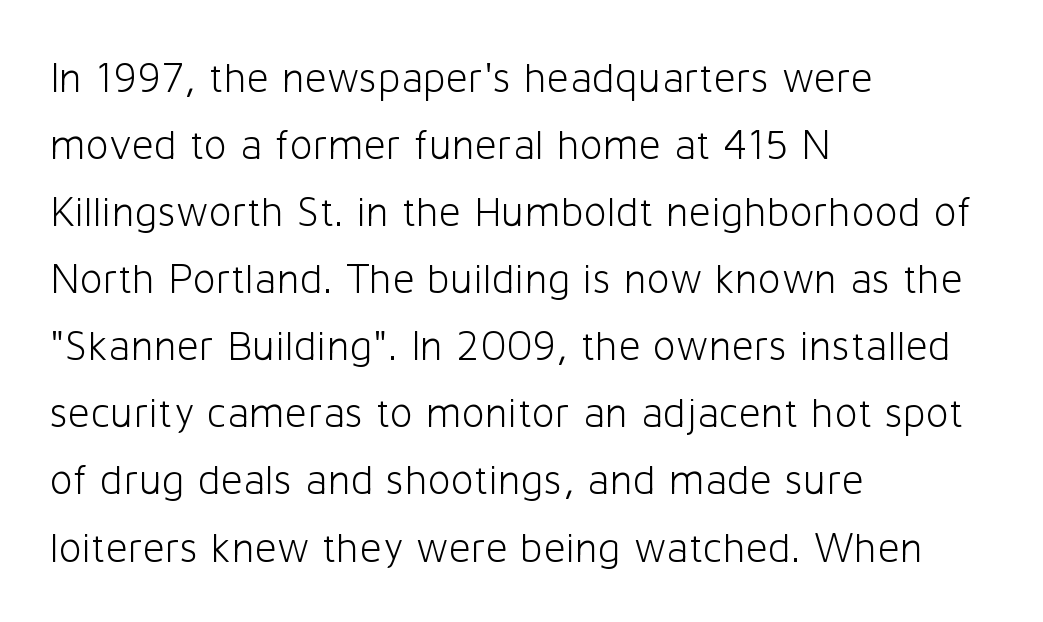
{"serif": "no", "italic": "no", "bold": "no", "weight": "light", "width": "normal", "stroke_contrast": "low", "x_height": "medium", "monospaced": "no", "underline": "no", "align": "left", "line_spacing": "normal", "line_spacing_ratio": 1.56, "letter_spacing": "normal", "letter_spacing_em": 0.0, "glyph_px": 43}
